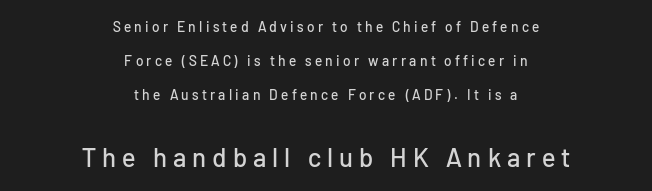
Q: Is the text italic (slanted)? A: No, it is upright.
Q: Is the text underlined? A: No.
Q: How is the paragraph aligned? A: Centered.
Q: Is the spacing between letters normal or unusually wide? A: Unusually wide.
Q: Is the spacing between lines tight, normal or loose? A: Loose.
Q: Which block of text is set in a larger size, the first (top) or the second (bottom)? A: The second (bottom) one.
